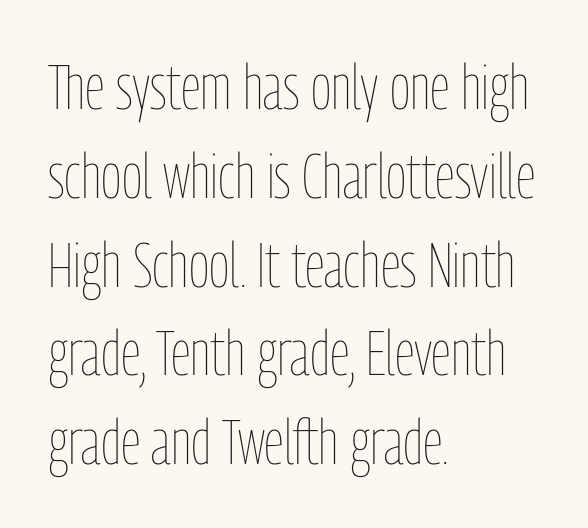
{"italic": "no", "bold": "no", "weight": "thin", "width": "condensed", "stroke_contrast": "low", "x_height": "medium", "monospaced": "no", "underline": "no", "align": "left", "line_spacing": "normal", "line_spacing_ratio": 1.41, "letter_spacing": "normal", "letter_spacing_em": 0.0, "glyph_px": 63}
